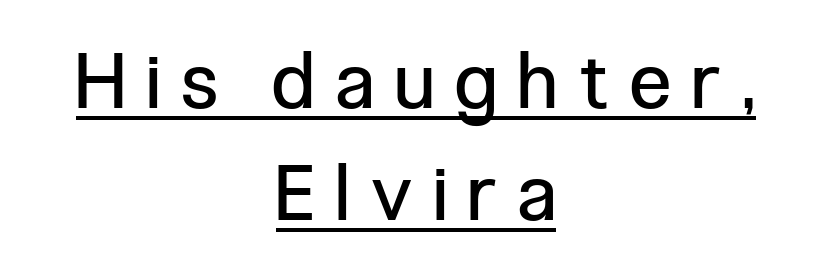
Is this a fixed-width face? No — the glyphs have proportional, varying widths. Both edges are ragged and mirror each other, which tells us the setting is centered. The type sits square on the baseline with zero lean. Display-style spreading of the glyphs; the letterfit is very open. The font family rendered here belongs to the sans-serif group.
